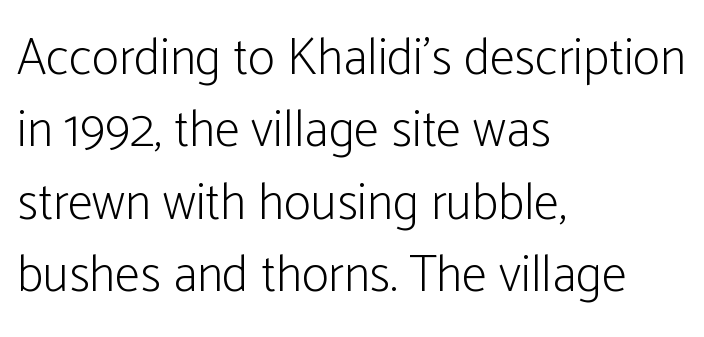
It's the straight-up-and-down kind of type. Heaviness? Minimal to ordinary, like unemphasized prose. The horizontal fit of the characters is conventional and even. What kind of face is this? One without serifs — a sans. Note the varied advance widths — an 'i' is clearly narrower than an 'm'.
